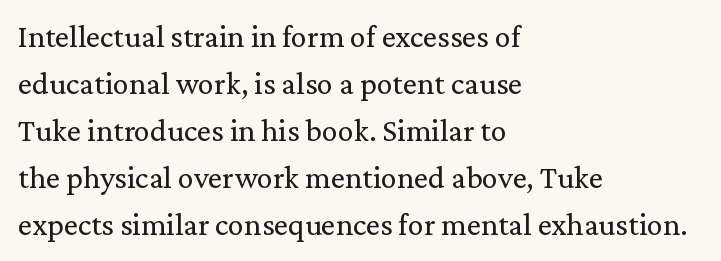
Q: Is the text bold? A: No.
Q: Is the text italic (slanted)? A: No, it is upright.
Q: Is the typeface a serif or a sans-serif typeface? A: Serif.
Q: Is the text underlined? A: No.
Q: How is the paragraph aligned? A: Left-aligned.
Q: Is the spacing between letters normal or unusually wide? A: Normal.
Q: Is the spacing between lines tight, normal or loose? A: Normal.
Q: Width (condensed, normal, or wide)? A: Normal.
Q: Stroke contrast? A: Medium.
Q: x-height? A: Medium.
Q: Monospaced? A: No.
